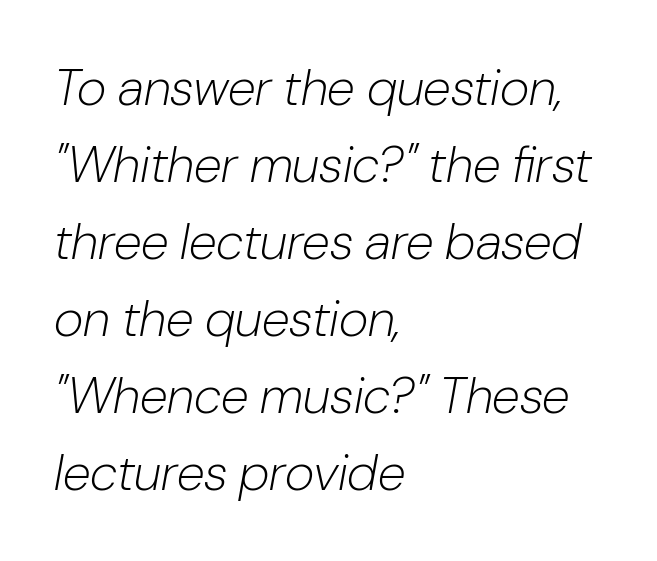
{"italic": "yes", "lean": "right", "slant_degrees": 10, "bold": "no", "weight": "light", "width": "normal", "stroke_contrast": "low", "x_height": "medium", "monospaced": "no", "underline": "no", "align": "left", "line_spacing": "normal", "line_spacing_ratio": 1.51, "letter_spacing": "normal", "letter_spacing_em": 0.0, "glyph_px": 51}
